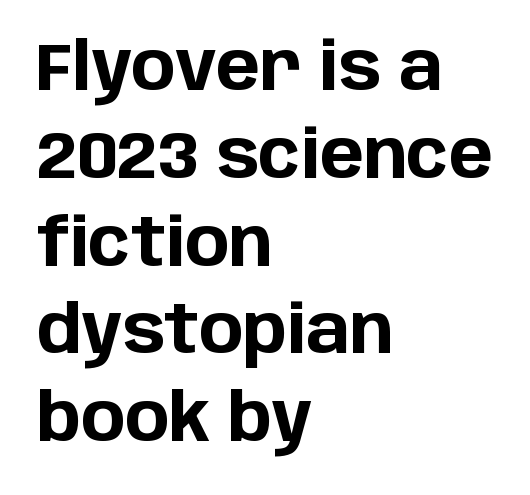
The passage shown is typed in a proportional face where columns would drift. The strip under each line holds only bare page. The rows are spaced the way most documents space them. How heavy is the stroke? Heavy — this is a bold.
